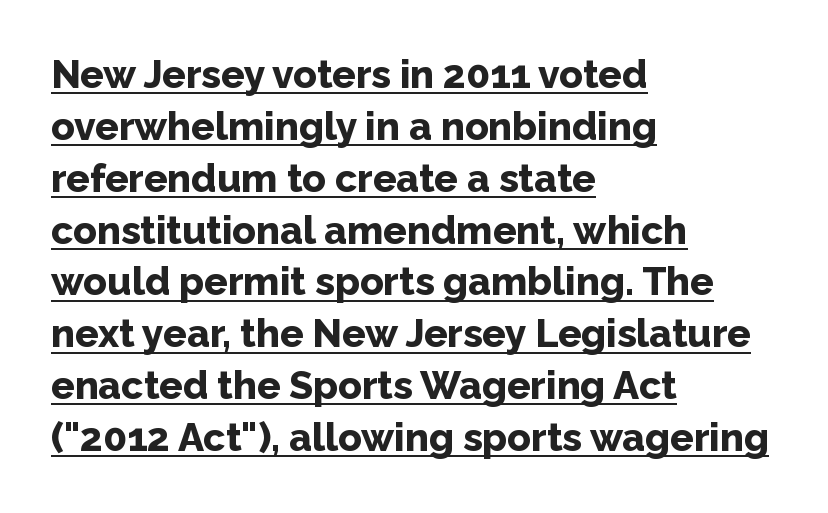
The image shows 39 px bold sans-serif type, upright; set left-aligned, normal line spacing (1.33x), normal letter spacing, underlined; low stroke contrast and a medium x-height.
